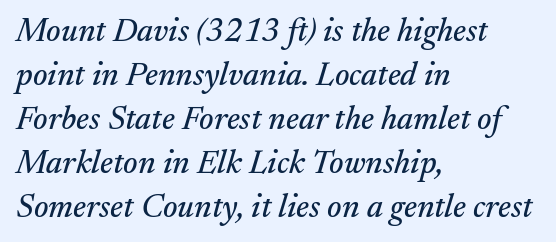
The image shows 33 px serif type, italic (leaning right); set left-aligned, normal line spacing (1.33x), normal letter spacing, not underlined; medium stroke contrast and a small x-height.
